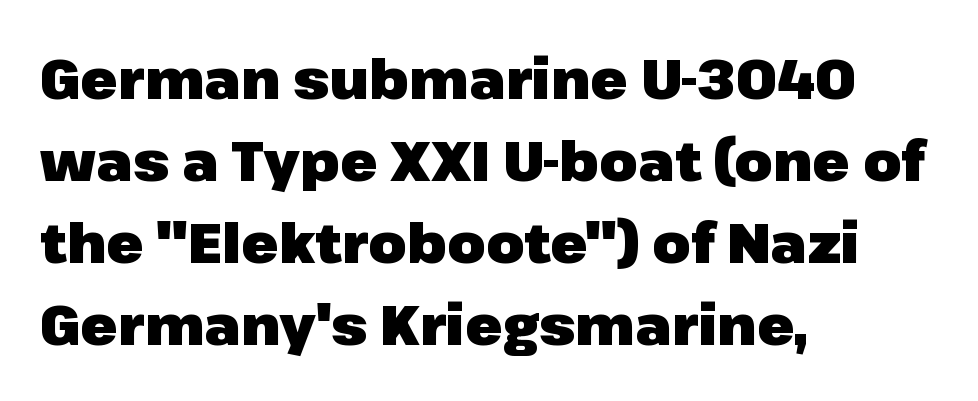
Q: Is the text bold? A: Yes.
Q: Is the text italic (slanted)? A: No, it is upright.
Q: Is the typeface a serif or a sans-serif typeface? A: Sans-serif.
Q: Is the text underlined? A: No.
Q: How is the paragraph aligned? A: Left-aligned.
Q: Is the spacing between letters normal or unusually wide? A: Normal.
Q: Is the spacing between lines tight, normal or loose? A: Normal.
Q: Width (condensed, normal, or wide)? A: Normal.
Q: Stroke contrast? A: Low.
Q: x-height? A: Medium.
Q: Monospaced? A: No.
